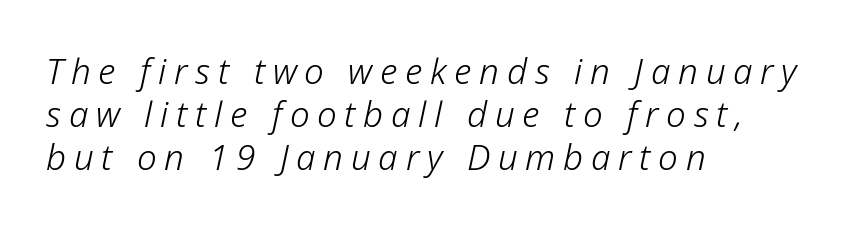
The image shows 35 px light type, italic (leaning right); set left-aligned, line spacing 1.23x, unusually wide letter spacing (+0.22 em), not underlined; low stroke contrast and a medium x-height.
